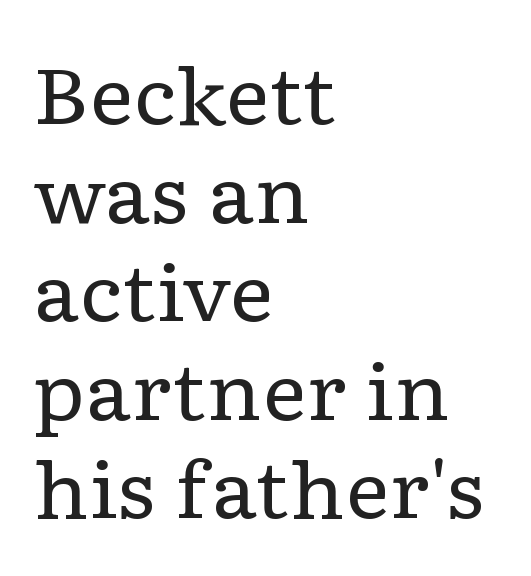
The image shows 77 px regular-weight, wide serif type, upright; set left-aligned, normal line spacing (1.28x), normal letter spacing, not underlined; low stroke contrast and a medium x-height.
